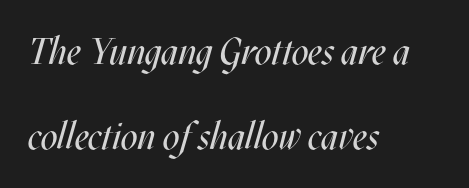
Q: Is the text bold? A: No.
Q: Is the text italic (slanted)? A: Yes, it leans right by about 17 degrees.
Q: Is the text underlined? A: No.
Q: How is the paragraph aligned? A: Left-aligned.
Q: Is the spacing between letters normal or unusually wide? A: Normal.
Q: Is the spacing between lines tight, normal or loose? A: Loose.
Q: Width (condensed, normal, or wide)? A: Condensed.
Q: Stroke contrast? A: Medium.
Q: x-height? A: Large.
Q: Monospaced? A: No.
